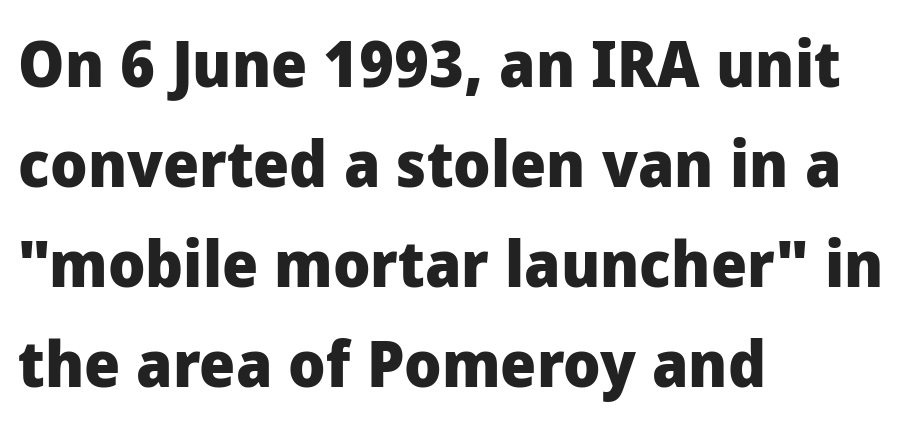
Think of a printed novel: that variable character pitch is what you see here. The baseline area is clear. In terms of letterspacing, this is plain default setting. Each glyph is drawn with heavy, bold strokes. This is the regular roman posture of the typeface. The line-height multiplier appears to be the usual default.
